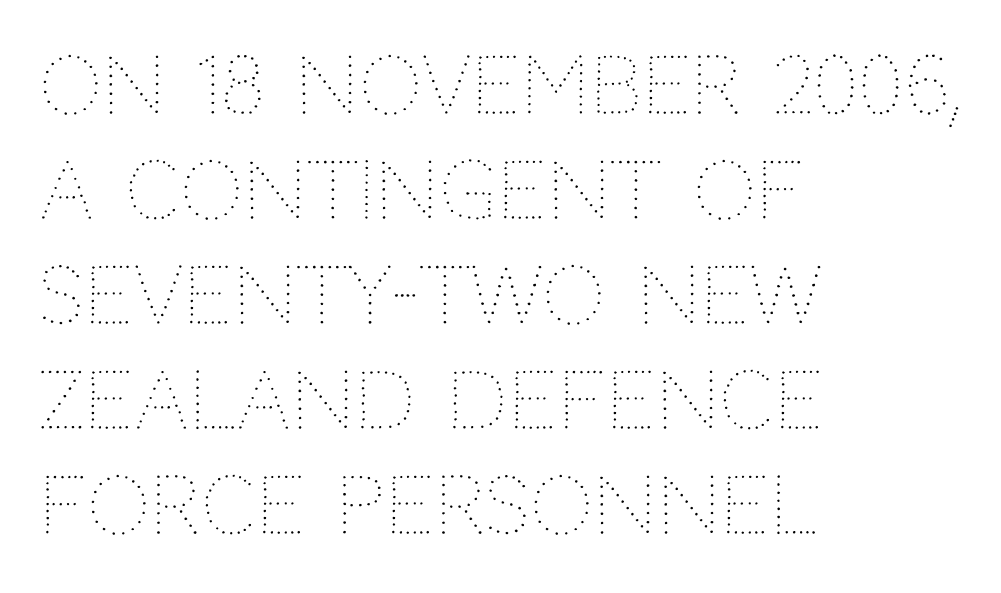
The rendering uses natural spacing where letterforms have individual widths. Nobody drew a line under any word here. Leftover space on each line is placed entirely after the last word. Nothing unusual about the tracking: characters are spaced as the font intends. This sample keeps an unexceptional amount of space between lines.
